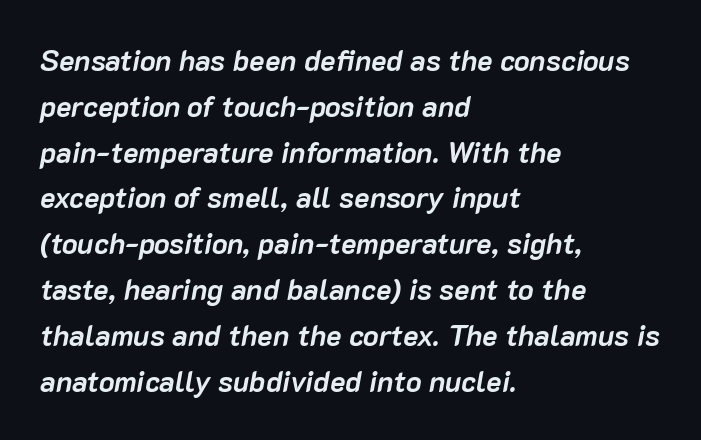
Q: Is the text bold? A: Yes.
Q: Is the text italic (slanted)? A: Yes, it leans right by about 10 degrees.
Q: Is the text underlined? A: No.
Q: How is the paragraph aligned? A: Left-aligned.
Q: Is the spacing between letters normal or unusually wide? A: Normal.
Q: Is the spacing between lines tight, normal or loose? A: Normal.
Q: Width (condensed, normal, or wide)? A: Normal.
Q: Stroke contrast? A: Low.
Q: x-height? A: Medium.
Q: Monospaced? A: No.
